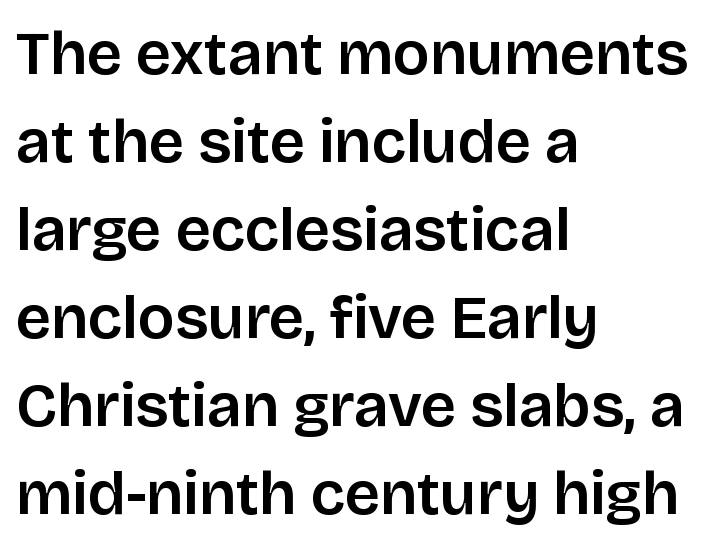
Q: Is the text italic (slanted)? A: No, it is upright.
Q: Is the typeface a serif or a sans-serif typeface? A: Sans-serif.
Q: Is the text underlined? A: No.
Q: How is the paragraph aligned? A: Left-aligned.
Q: Is the spacing between letters normal or unusually wide? A: Normal.
Q: Is the spacing between lines tight, normal or loose? A: Normal.
Q: Width (condensed, normal, or wide)? A: Normal.
Q: Stroke contrast? A: Low.
Q: x-height? A: Large.
Q: Monospaced? A: No.
